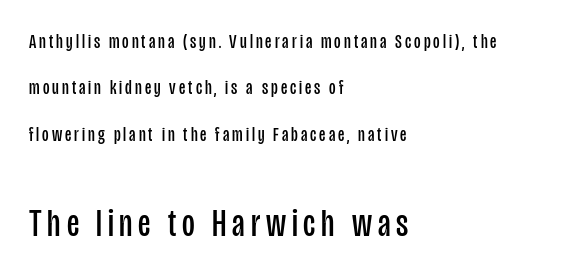
Q: Is the text bold? A: No.
Q: Is the text italic (slanted)? A: No, it is upright.
Q: Is the typeface a serif or a sans-serif typeface? A: Sans-serif.
Q: Is the text underlined? A: No.
Q: How is the paragraph aligned? A: Left-aligned.
Q: Is the spacing between lines tight, normal or loose? A: Loose.
Q: Which block of text is set in a larger size, the first (top) or the second (bottom)? A: The second (bottom) one.
Q: Width (condensed, normal, or wide)? A: Condensed.
Q: Stroke contrast? A: Low.
Q: x-height? A: Large.
Q: Monospaced? A: No.
